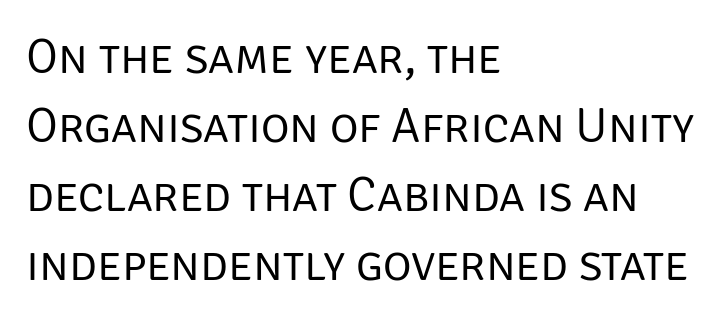
{"serif": "no", "italic": "no", "bold": "no", "weight": "regular", "width": "normal", "stroke_contrast": "low", "x_height": "large", "monospaced": "no", "underline": "no", "align": "left", "line_spacing": "normal", "line_spacing_ratio": 1.41, "letter_spacing": "normal", "letter_spacing_em": 0.0, "glyph_px": 49}
